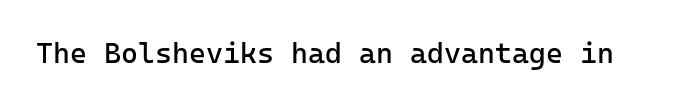
Looks like terminal output: every glyph gets an equal slot. A sans-serif font was chosen for this passage. Spacing between characters is what you'd get straight out of the box. Upright lettering throughout. The cut favours lightness, reaching ordinary text weight at its darkest. Bare-footed words on every line.
